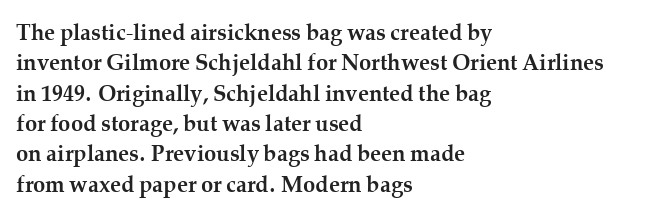
The paragraph shown leans on its left margin. The glyphs have the mass of a bold cut. How are the letters spaced? Ordinarily, with no added tracking. This sample uses an upright cut, with every glyph sitting square on the baseline.
